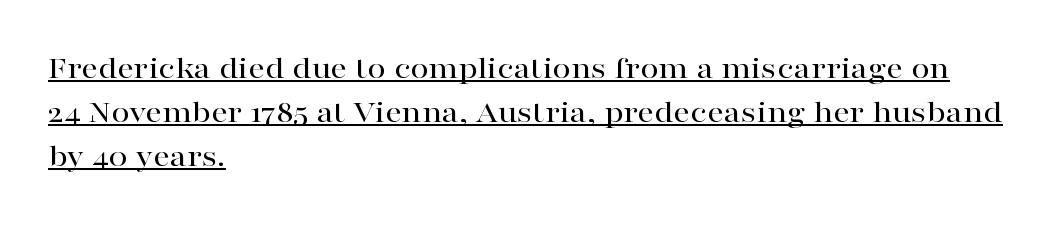
Q: Is the text italic (slanted)? A: No, it is upright.
Q: Is the typeface a serif or a sans-serif typeface? A: Serif.
Q: Is the text underlined? A: Yes.
Q: How is the paragraph aligned? A: Left-aligned.
Q: Is the spacing between letters normal or unusually wide? A: Normal.
Q: Is the spacing between lines tight, normal or loose? A: Normal.
Q: Width (condensed, normal, or wide)? A: Wide.
Q: Stroke contrast? A: High.
Q: x-height? A: Medium.
Q: Monospaced? A: No.
